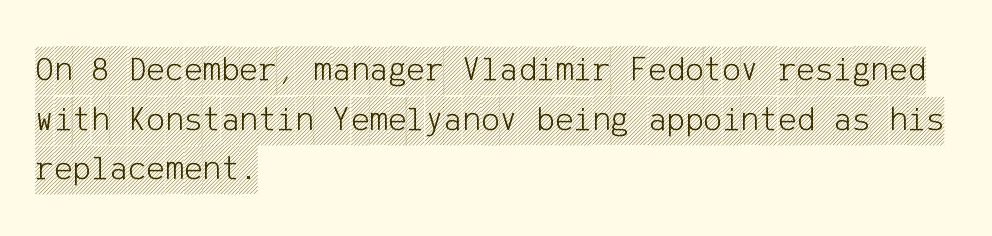
{"italic": "no", "width": "condensed", "x_height": "large", "underline": "no", "align": "left", "line_spacing": "normal", "line_spacing_ratio": 1.42, "letter_spacing": "normal", "letter_spacing_em": 0.0, "glyph_px": 35}
